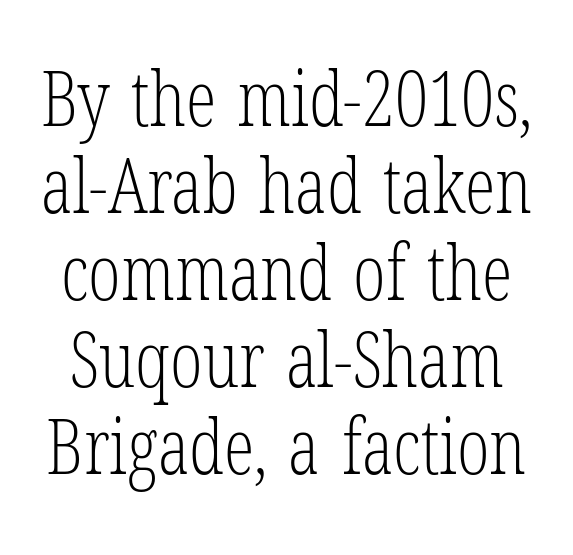
{"serif": "yes", "italic": "no", "bold": "no", "weight": "light", "width": "condensed", "stroke_contrast": "low", "x_height": "medium", "monospaced": "no", "underline": "no", "line_spacing": "tight", "line_spacing_ratio": 1.13, "letter_spacing": "normal", "letter_spacing_em": 0.0, "glyph_px": 77}
